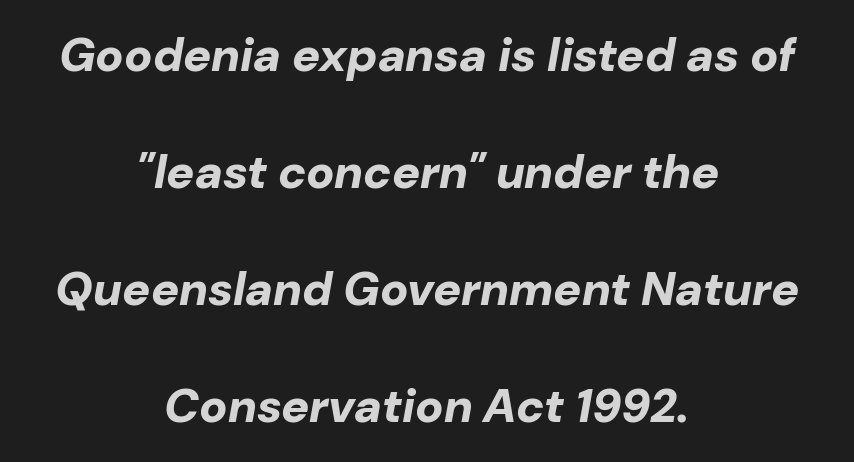
{"italic": "yes", "lean": "right", "slant_degrees": 10, "bold": "yes", "weight": "bold", "width": "normal", "stroke_contrast": "low", "x_height": "medium", "monospaced": "no", "underline": "no", "align": "center", "line_spacing": "loose", "line_spacing_ratio": 2.49, "letter_spacing": "normal", "letter_spacing_em": 0.0, "glyph_px": 47}
